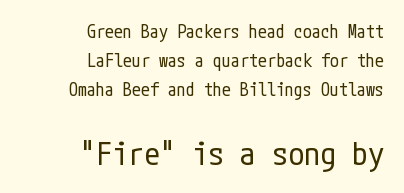
Q: Is the text bold? A: No.
Q: Is the text italic (slanted)? A: No, it is upright.
Q: Is the typeface a serif or a sans-serif typeface? A: Sans-serif.
Q: Is the text underlined? A: No.
Q: How is the paragraph aligned? A: Right-aligned.
Q: Is the spacing between letters normal or unusually wide? A: Normal.
Q: Is the spacing between lines tight, normal or loose? A: Normal.
Q: Which block of text is set in a larger size, the first (top) or the second (bottom)? A: The second (bottom) one.
Q: Width (condensed, normal, or wide)? A: Condensed.
Q: Stroke contrast? A: Low.
Q: x-height? A: Medium.
